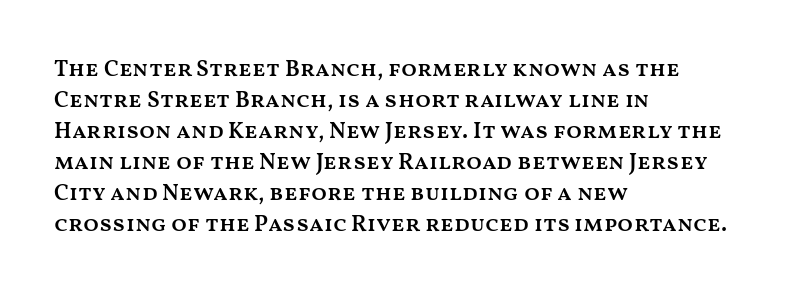
The image shows 23 px text type, upright; set left-aligned, normal line spacing (1.35x), normal letter spacing, not underlined.
